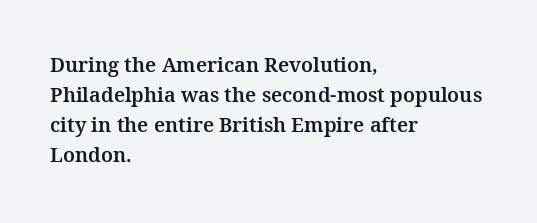
The passage shown has conventional tracking throughout. Is there much room between lines? A standard amount, neither cramped nor airy. This is the regular roman posture of the typeface. Plain, unruled lines of type. Typeset ragged right — the left edge is the straight one.
